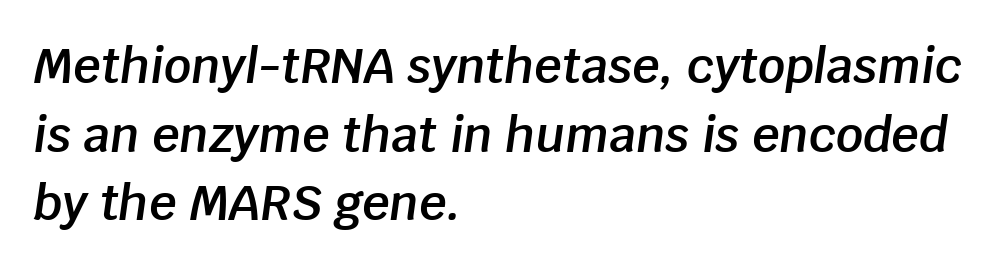
{"italic": "yes", "lean": "right", "slant_degrees": 8, "bold": "semi", "weight": "semibold", "width": "normal", "stroke_contrast": "low", "x_height": "large", "monospaced": "no", "underline": "no", "align": "left", "line_spacing": "normal", "line_spacing_ratio": 1.43, "letter_spacing": "normal", "letter_spacing_em": 0.0, "glyph_px": 48}
